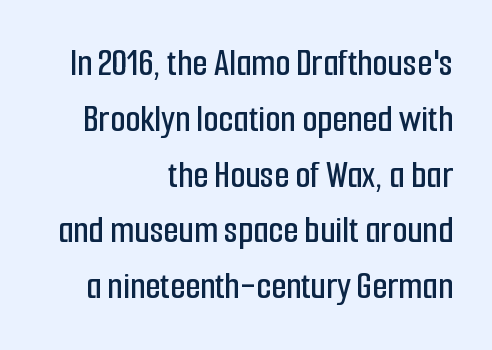
The image shows 39 px condensed sans-serif type, upright; set right-aligned, normal line spacing (1.43x), normal letter spacing, not underlined; low stroke contrast and a medium x-height.
